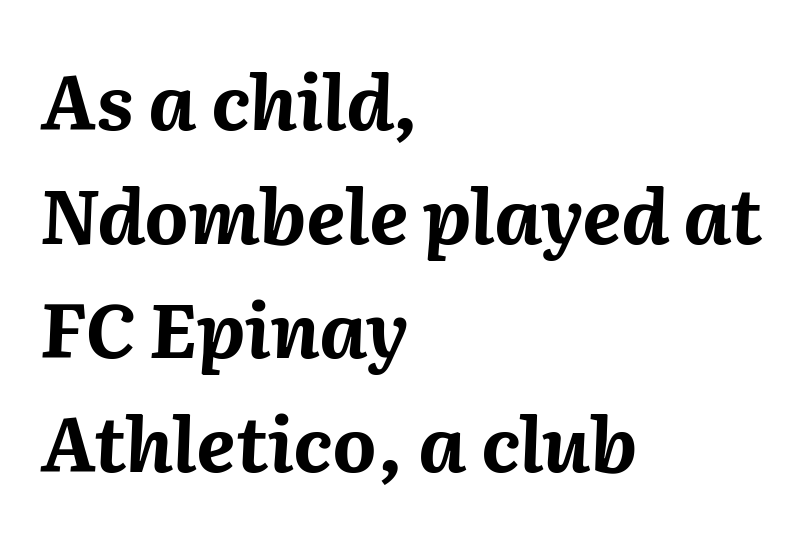
{"italic": "yes", "lean": "right", "slant_degrees": 2, "bold": "yes", "weight": "bold", "width": "normal", "stroke_contrast": "medium", "x_height": "medium", "monospaced": "no", "underline": "no", "align": "left", "line_spacing": "normal", "line_spacing_ratio": 1.5, "letter_spacing": "normal", "letter_spacing_em": 0.0, "glyph_px": 76}
